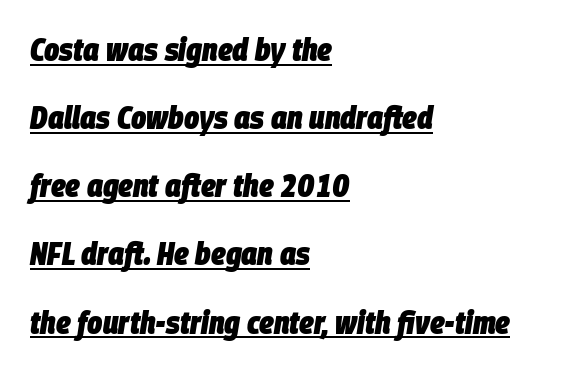
{"italic": "yes", "lean": "right", "slant_degrees": 9, "bold": "yes", "weight": "heavy", "width": "condensed", "stroke_contrast": "low", "x_height": "large", "monospaced": "no", "underline": "yes", "align": "left", "line_spacing": "loose", "line_spacing_ratio": 2.13, "letter_spacing": "normal", "letter_spacing_em": 0.0, "glyph_px": 32}
